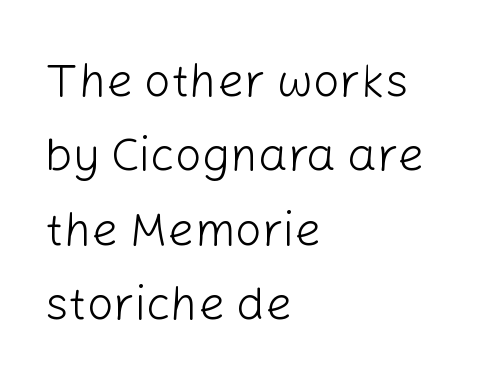
{"serif": "no", "italic": "no", "bold": "no", "weight": "light", "width": "normal", "stroke_contrast": "low", "x_height": "medium", "monospaced": "no", "underline": "no", "align": "left", "line_spacing": "normal", "line_spacing_ratio": 1.58, "letter_spacing": "normal", "letter_spacing_em": 0.0, "glyph_px": 47}
